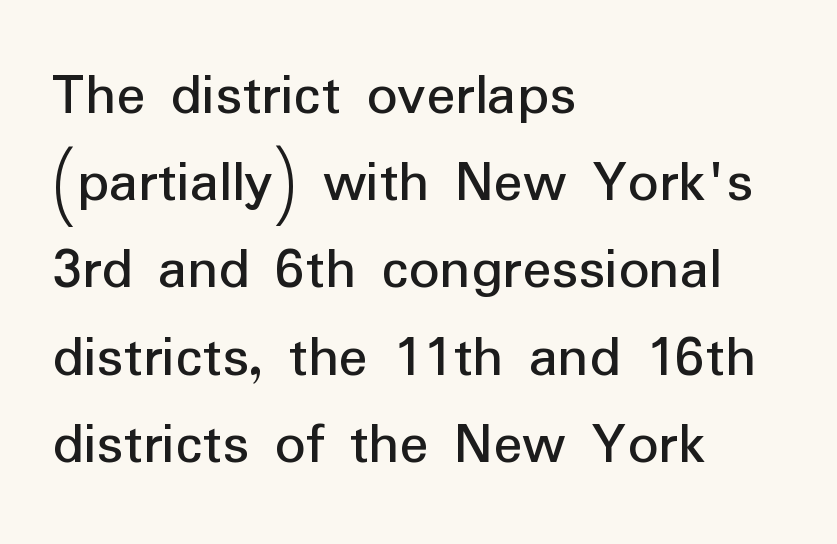
The rendering shows plain stroke endings on the letterforms — a sans-serif design. The cut favours lightness, reaching ordinary text weight at its darkest. Leading: standard. Here the designer chose a conventional face with non-uniform glyph widths.
